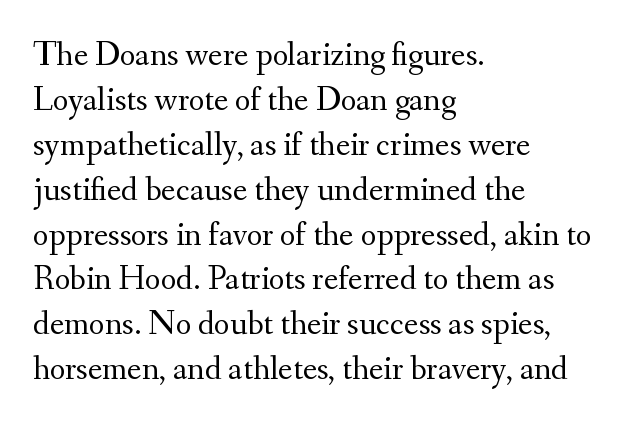
{"serif": "yes", "italic": "no", "bold": "no", "weight": "regular", "width": "normal", "stroke_contrast": "medium", "x_height": "small", "monospaced": "no", "underline": "no", "align": "left", "line_spacing": "normal", "line_spacing_ratio": 1.32, "letter_spacing": "normal", "letter_spacing_em": 0.0, "glyph_px": 34}
